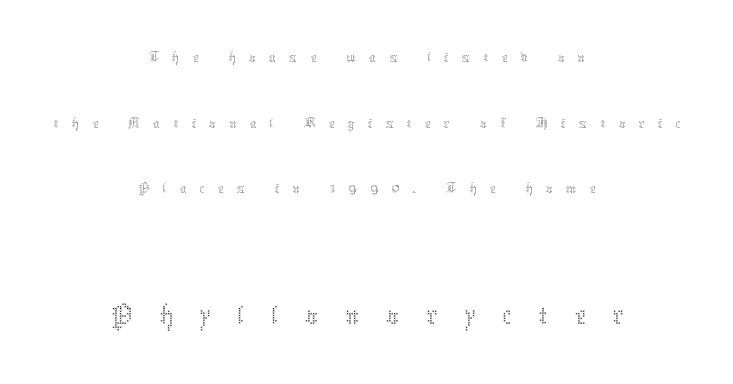
The image shows 66 px thin type, upright; set centered, loose line spacing (1.99x), unusually wide letter spacing (+0.4 em), not underlined; the second (bottom) block is 2.0x larger; medium stroke contrast and a medium x-height.
